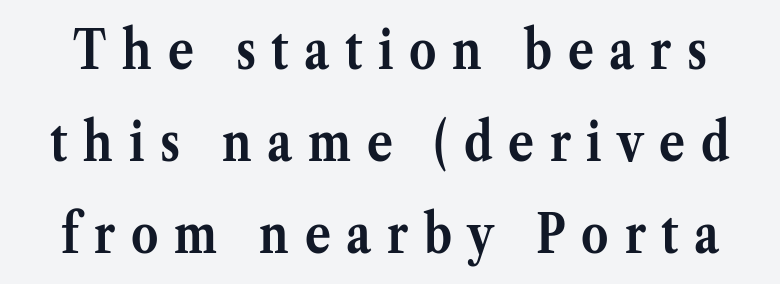
The image shows 54 px semibold serif type, upright; set normal line spacing (1.7x), unusually wide letter spacing (+0.29 em), not underlined; medium stroke contrast and a medium x-height.
